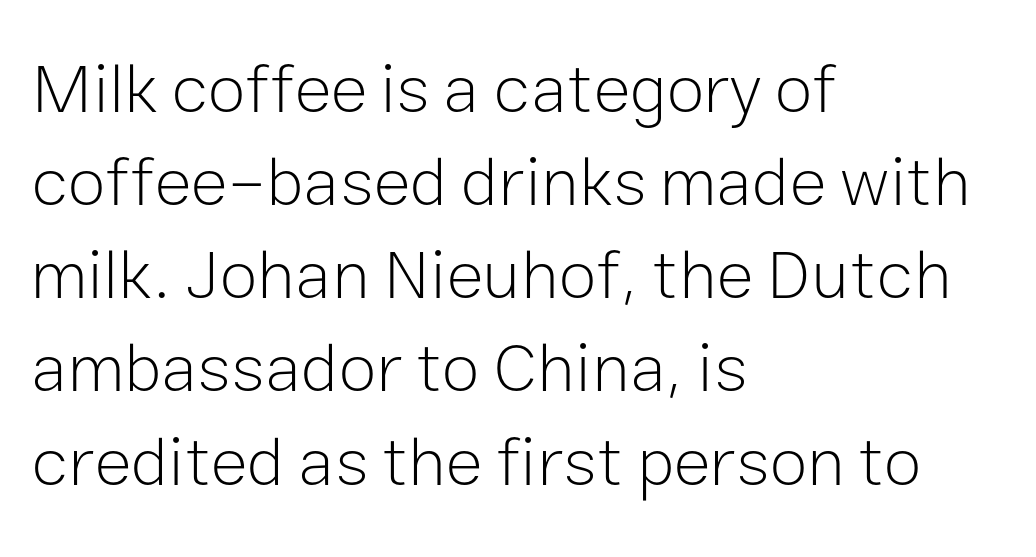
Q: Is the text bold? A: No.
Q: Is the text italic (slanted)? A: No, it is upright.
Q: Is the typeface a serif or a sans-serif typeface? A: Sans-serif.
Q: Is the text underlined? A: No.
Q: How is the paragraph aligned? A: Left-aligned.
Q: Is the spacing between letters normal or unusually wide? A: Normal.
Q: Is the spacing between lines tight, normal or loose? A: Normal.
Q: Width (condensed, normal, or wide)? A: Normal.
Q: Stroke contrast? A: Low.
Q: x-height? A: Medium.
Q: Monospaced? A: No.
